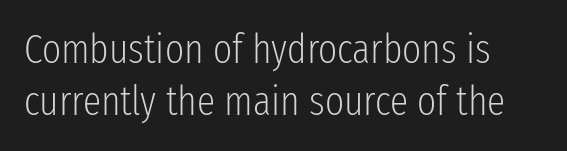
{"serif": "no", "italic": "no", "bold": "no", "weight": "light", "width": "condensed", "stroke_contrast": "low", "x_height": "medium", "monospaced": "no", "underline": "no", "align": "left", "line_spacing": "normal", "line_spacing_ratio": 1.28, "letter_spacing": "normal", "letter_spacing_em": 0.0, "glyph_px": 41}
